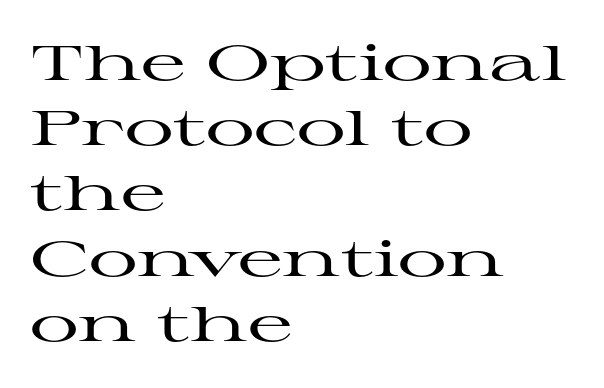
The image shows 49 px wide serif type, upright; set left-aligned, normal line spacing (1.33x), normal letter spacing, not underlined; high stroke contrast and a medium x-height.
